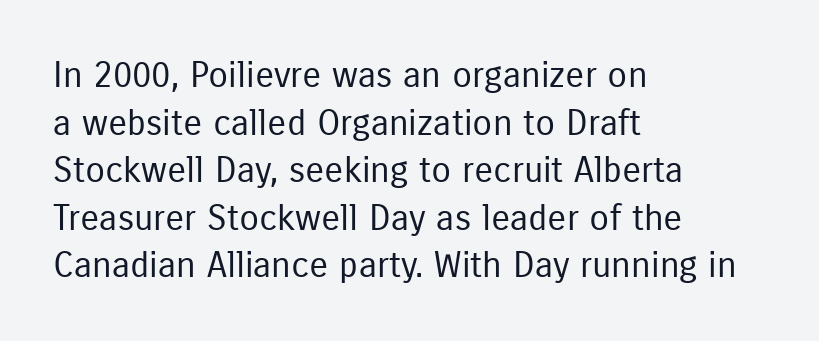
{"serif": "no", "italic": "no", "bold": "no", "weight": "regular", "width": "condensed", "stroke_contrast": "low", "x_height": "medium", "monospaced": "no", "underline": "no", "align": "left", "line_spacing": "normal", "line_spacing_ratio": 1.32, "letter_spacing": "normal", "letter_spacing_em": 0.0, "glyph_px": 36}
